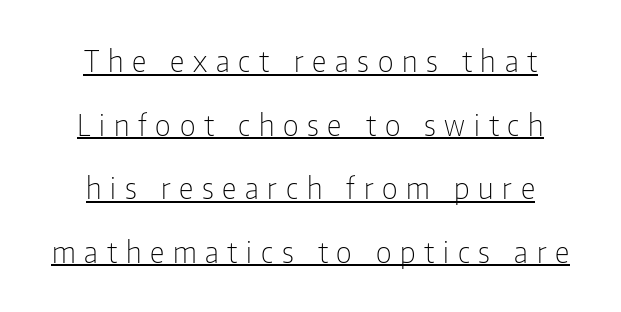
The image shows 29 px light, condensed sans-serif type, upright; set centered, loose line spacing (2.19x), unusually wide letter spacing (+0.3 em), underlined; low stroke contrast and a medium x-height.
